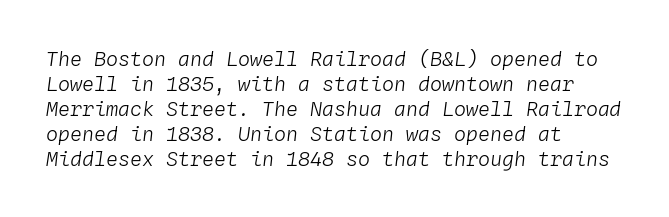
The image shows 20 px text type, italic (leaning right); set left-aligned, normal line spacing (1.25x), normal letter spacing, not underlined.
